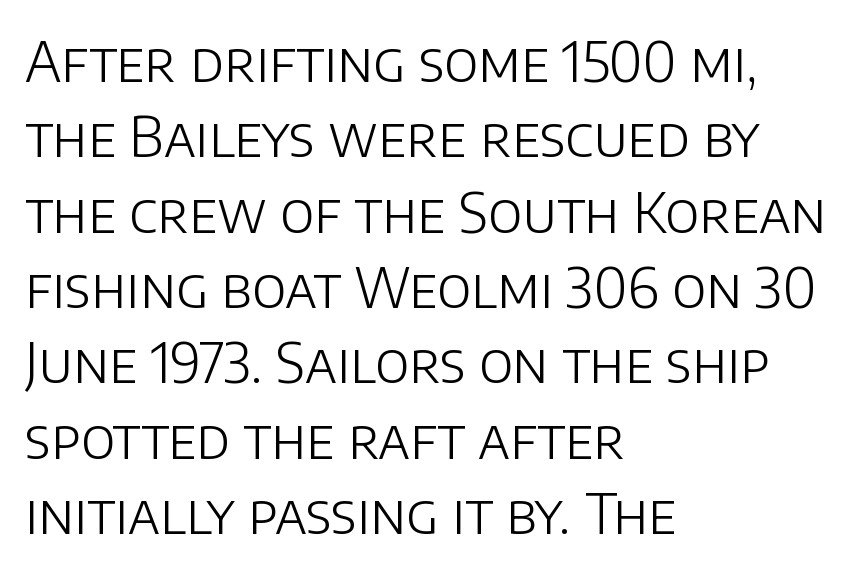
The image shows 55 px light sans-serif type, upright; set left-aligned, normal line spacing (1.37x), normal letter spacing, not underlined; low stroke contrast and a large x-height.
